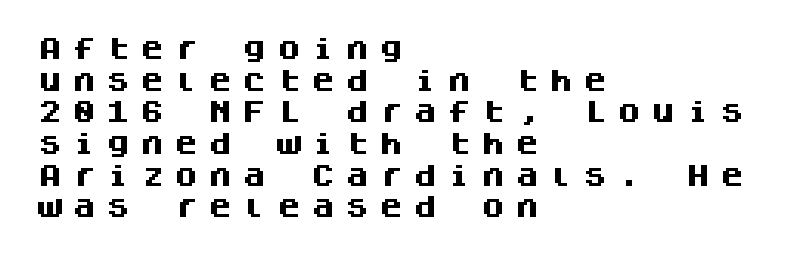
Beneath every word, the page is bare. Students, observe: this is what conventionally led text looks like. Someone cranked the tracking dial way up on this one. Unlike italic type, these characters show no tilt at all. Thick stems and heavy bowls — unmistakably bold.
